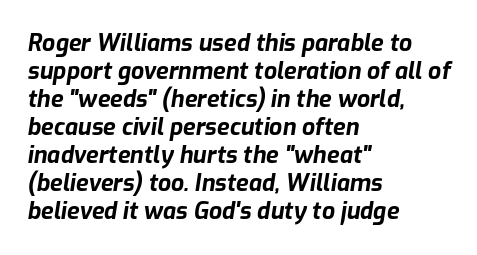
The image shows 23 px bold type, italic (leaning right); set left-aligned, line spacing 1.22x, normal letter spacing, not underlined.
